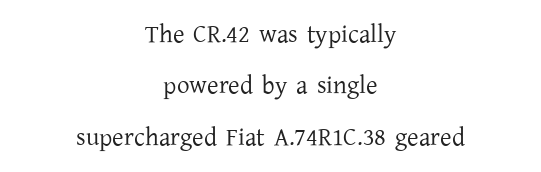
The image shows 25 px text type, upright; set centered, loose line spacing (2.06x), normal letter spacing, not underlined.
